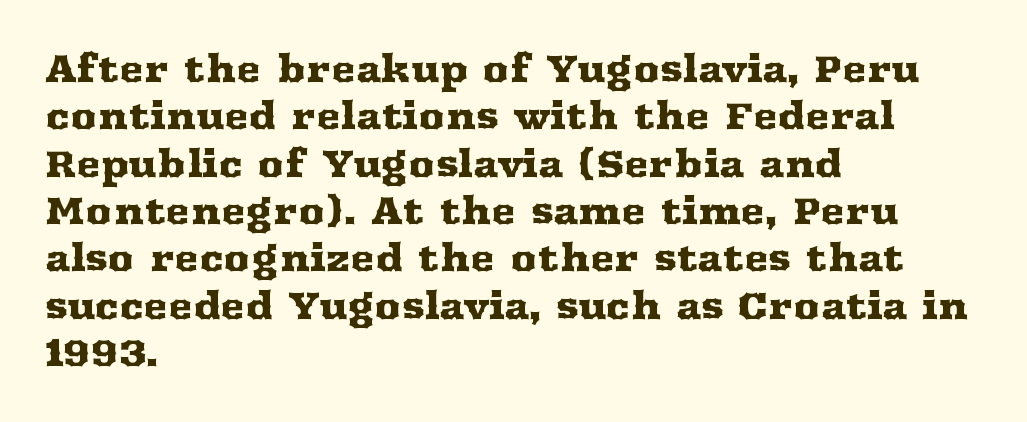
Q: Is the text italic (slanted)? A: No, it is upright.
Q: Is the typeface a serif or a sans-serif typeface? A: Serif.
Q: Is the text underlined? A: No.
Q: How is the paragraph aligned? A: Left-aligned.
Q: Is the spacing between letters normal or unusually wide? A: Normal.
Q: Is the spacing between lines tight, normal or loose? A: Normal.
Q: Width (condensed, normal, or wide)? A: Wide.
Q: Stroke contrast? A: Medium.
Q: x-height? A: Medium.
Q: Monospaced? A: No.
